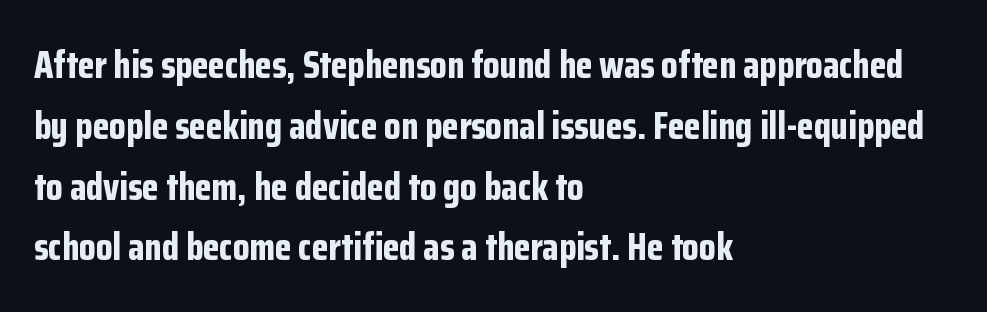
{"serif": "no", "italic": "no", "bold": "yes", "weight": "bold", "width": "condensed", "stroke_contrast": "low", "x_height": "medium", "monospaced": "no", "underline": "no", "align": "left", "line_spacing": "normal", "line_spacing_ratio": 1.6, "letter_spacing": "normal", "letter_spacing_em": 0.0, "glyph_px": 38}
